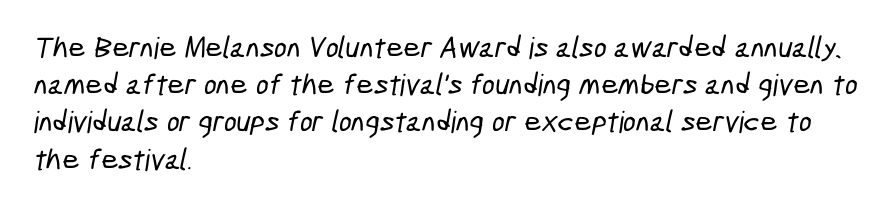
The image shows 30 px condensed sans-serif type; set left-aligned, line spacing 1.24x, normal letter spacing, not underlined; low stroke contrast and a medium x-height.
